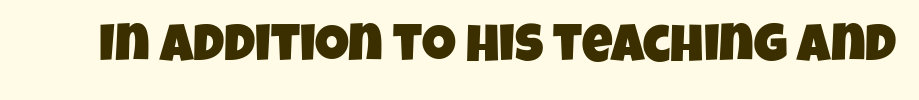
{"serif": "no", "width": "condensed", "stroke_contrast": "low", "x_height": "large", "monospaced": "no", "underline": "no", "letter_spacing": "normal", "letter_spacing_em": 0.0, "glyph_px": 53}
